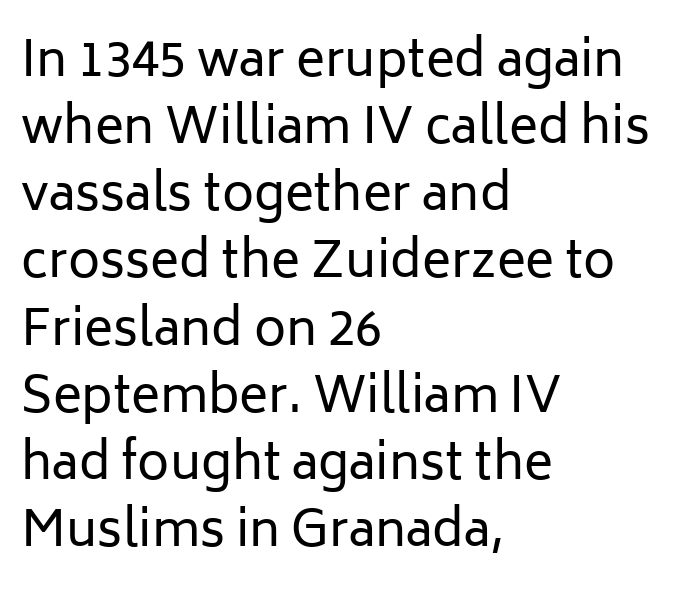
The image shows 49 px regular-weight sans-serif type, upright; set left-aligned, normal line spacing (1.37x), normal letter spacing, not underlined; low stroke contrast and a medium x-height.
